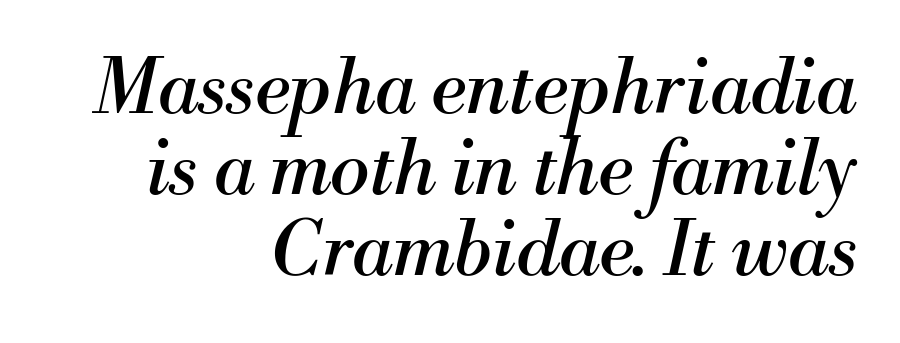
{"serif": "yes", "italic": "yes", "lean": "right", "slant_degrees": 13, "bold": "no", "weight": "regular", "width": "normal", "stroke_contrast": "medium", "x_height": "small", "monospaced": "no", "underline": "no", "align": "right", "line_spacing": "tight", "line_spacing_ratio": 1.08, "letter_spacing": "normal", "letter_spacing_em": 0.0, "glyph_px": 75}
